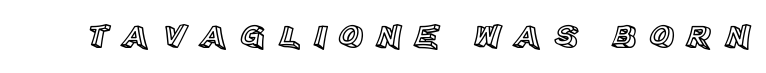
The image shows 34 px text type; set unusually wide letter spacing (+0.36 em), not underlined; a large x-height.
